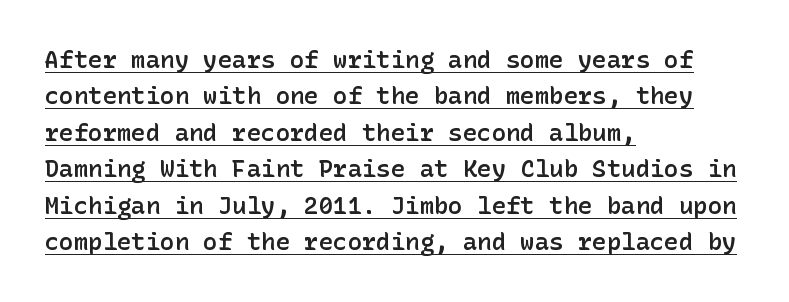
The image shows 24 px text type, upright; set left-aligned, normal line spacing (1.52x), normal letter spacing, underlined.
